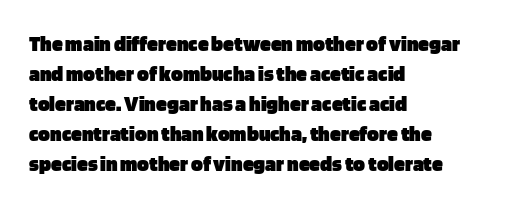
{"italic": "no", "bold": "yes", "underline": "no", "align": "left", "line_spacing": "normal", "line_spacing_ratio": 1.36, "letter_spacing": "normal", "letter_spacing_em": 0.0, "glyph_px": 22}
